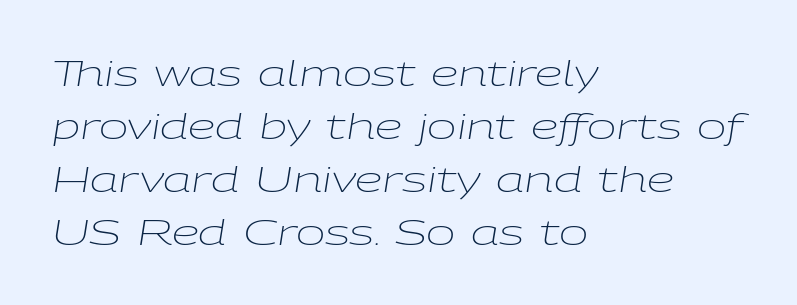
Horizontal alignment here is leftward, the default for most running prose. The font is comparable to plain body text, perhaps lighter. Characters follow at the spacing the type designer built in. Here the designer chose a conventional face with non-uniform glyph widths. The glyphs are unaccompanied by any horizontal stroke below them.
